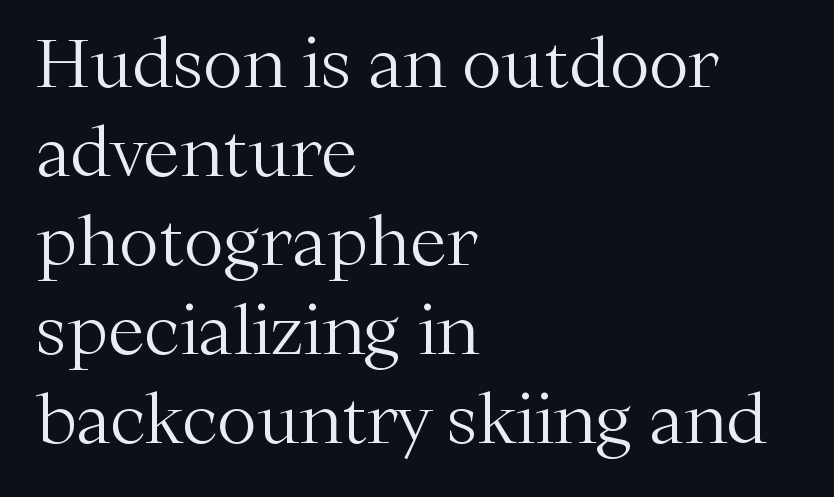
Q: Is the text bold? A: No.
Q: Is the text italic (slanted)? A: No, it is upright.
Q: Is the typeface a serif or a sans-serif typeface? A: Serif.
Q: Is the text underlined? A: No.
Q: How is the paragraph aligned? A: Left-aligned.
Q: Is the spacing between letters normal or unusually wide? A: Normal.
Q: Is the spacing between lines tight, normal or loose? A: Normal.
Q: Width (condensed, normal, or wide)? A: Normal.
Q: Stroke contrast? A: Medium.
Q: x-height? A: Medium.
Q: Monospaced? A: No.
